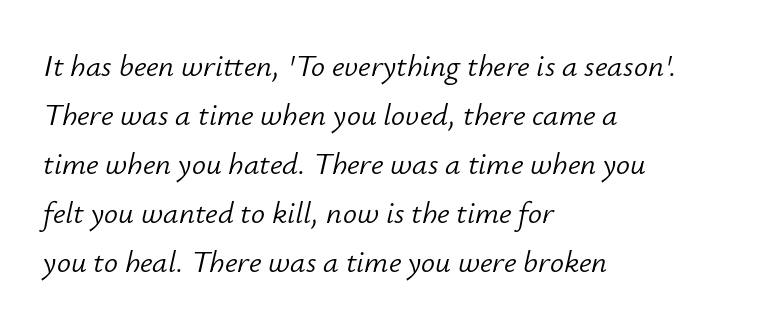
Q: Is the text bold? A: No.
Q: Is the text italic (slanted)? A: Yes, it leans right by about 12 degrees.
Q: Is the text underlined? A: No.
Q: How is the paragraph aligned? A: Left-aligned.
Q: Is the spacing between letters normal or unusually wide? A: Normal.
Q: Is the spacing between lines tight, normal or loose? A: Normal.
Q: Width (condensed, normal, or wide)? A: Normal.
Q: Stroke contrast? A: Low.
Q: x-height? A: Small.
Q: Monospaced? A: No.
